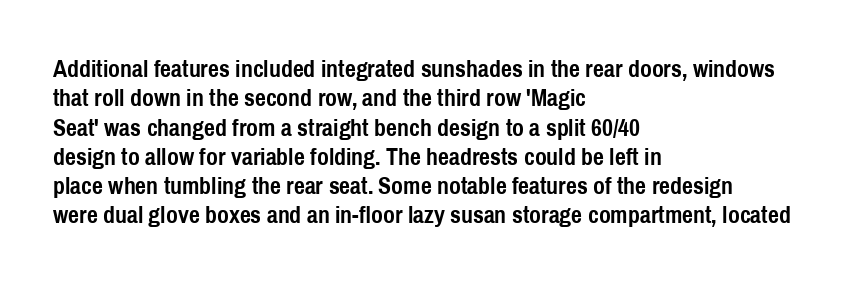
The image shows 24 px bold type, upright; set left-aligned, line spacing 1.22x, normal letter spacing, not underlined.
